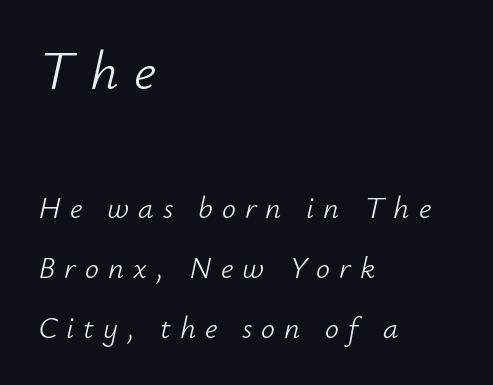
{"italic": "yes", "lean": "right", "slant_degrees": 12, "bold": "no", "weight": "light", "width": "normal", "stroke_contrast": "low", "x_height": "small", "monospaced": "no", "underline": "no", "align": "left", "line_spacing": "loose", "line_spacing_ratio": 1.94, "letter_spacing": "wide", "letter_spacing_em": 0.29, "larger_block": "first", "size_ratio": 1.77, "glyph_px": 55}
